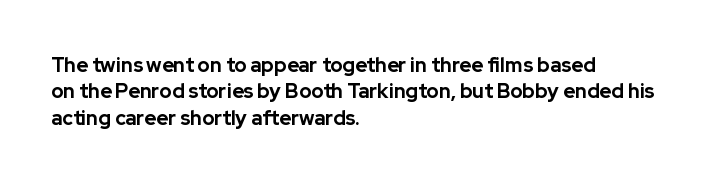
Q: Is the text bold? A: Yes.
Q: Is the text italic (slanted)? A: No, it is upright.
Q: Is the text underlined? A: No.
Q: How is the paragraph aligned? A: Left-aligned.
Q: Is the spacing between letters normal or unusually wide? A: Normal.
Q: Is the spacing between lines tight, normal or loose? A: Normal.
